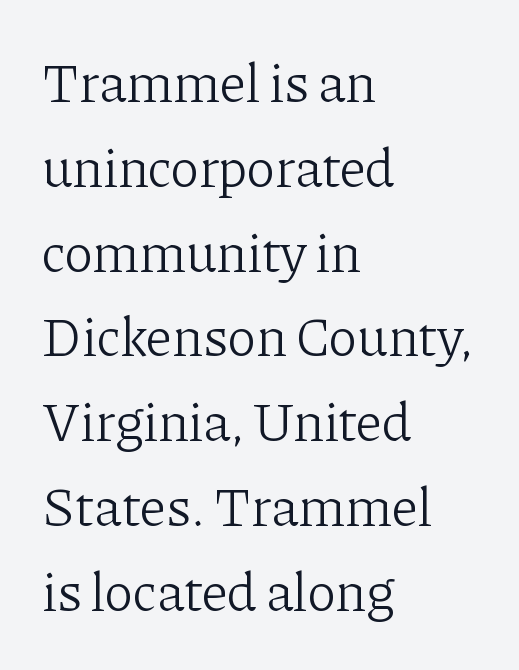
The cut favours lightness, reaching ordinary text weight at its darkest. The type family on display is of the serif kind. Standard letterfit; no display-style spreading of the glyphs. Think of a printed novel: that variable character pitch is what you see here.
